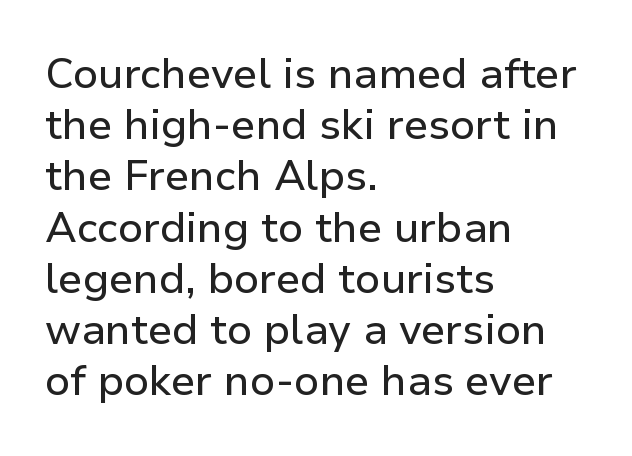
Q: Is the text italic (slanted)? A: No, it is upright.
Q: Is the typeface a serif or a sans-serif typeface? A: Sans-serif.
Q: Is the text underlined? A: No.
Q: How is the paragraph aligned? A: Left-aligned.
Q: Is the spacing between letters normal or unusually wide? A: Normal.
Q: Width (condensed, normal, or wide)? A: Normal.
Q: Stroke contrast? A: Low.
Q: x-height? A: Medium.
Q: Monospaced? A: No.
